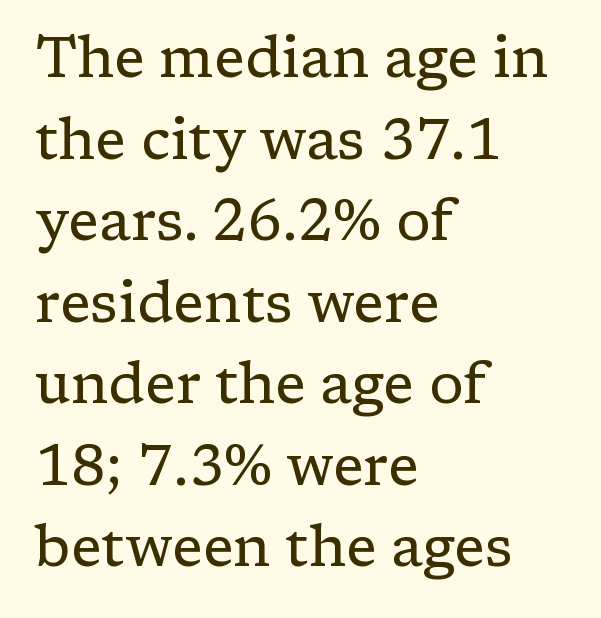
Q: Is the text bold? A: No.
Q: Is the text italic (slanted)? A: No, it is upright.
Q: Is the typeface a serif or a sans-serif typeface? A: Serif.
Q: Is the text underlined? A: No.
Q: How is the paragraph aligned? A: Left-aligned.
Q: Is the spacing between letters normal or unusually wide? A: Normal.
Q: Is the spacing between lines tight, normal or loose? A: Normal.
Q: Width (condensed, normal, or wide)? A: Normal.
Q: Stroke contrast? A: Low.
Q: x-height? A: Medium.
Q: Monospaced? A: No.
